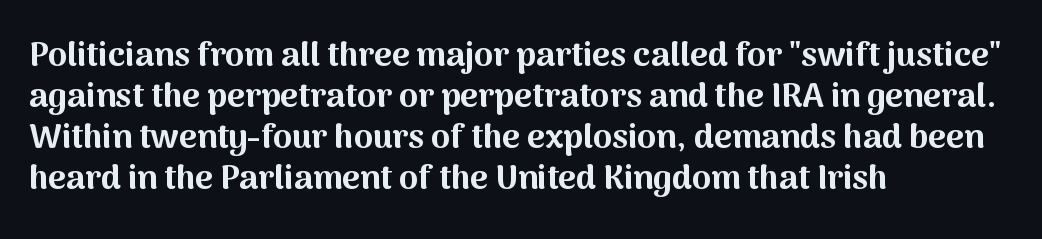
The image shows 34 px bold sans-serif type, upright; set left-aligned, line spacing 1.21x, normal letter spacing, not underlined; medium stroke contrast and a medium x-height.
